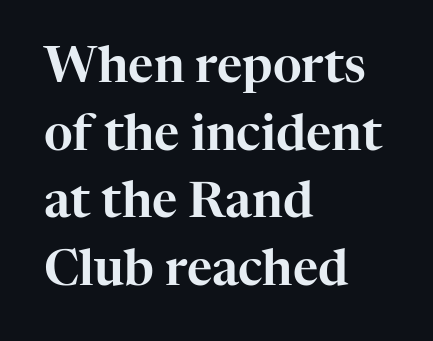
The lines sit at an ordinary, default distance from one another. Yep, those are serifs on the letters. These lines were composed using upright roman letters. Characters follow at the spacing the type designer built in.
